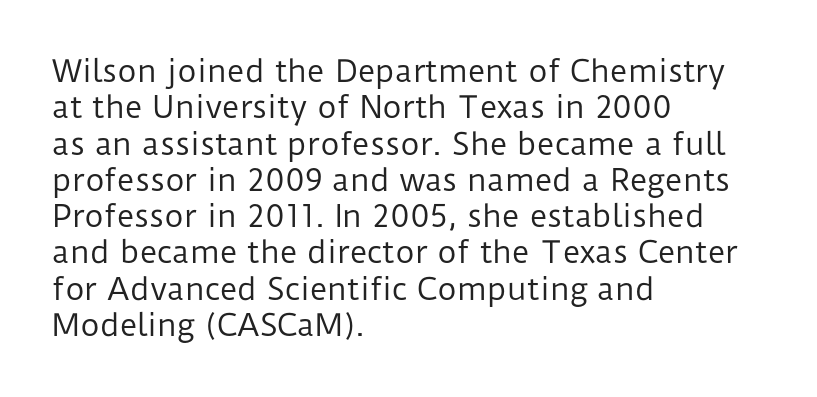
Q: Is the text bold? A: No.
Q: Is the text italic (slanted)? A: No, it is upright.
Q: Is the typeface a serif or a sans-serif typeface? A: Sans-serif.
Q: Is the text underlined? A: No.
Q: How is the paragraph aligned? A: Left-aligned.
Q: Is the spacing between letters normal or unusually wide? A: Normal.
Q: Width (condensed, normal, or wide)? A: Normal.
Q: Stroke contrast? A: Low.
Q: x-height? A: Medium.
Q: Monospaced? A: No.
